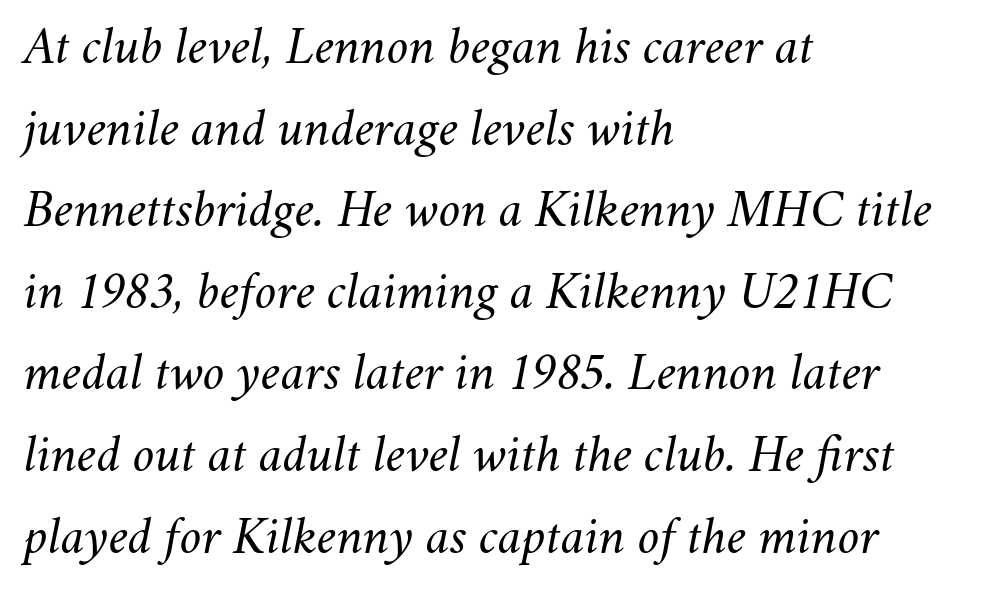
Q: Is the text bold? A: No.
Q: Is the text italic (slanted)? A: Yes, it leans right by about 11 degrees.
Q: Is the text underlined? A: No.
Q: How is the paragraph aligned? A: Left-aligned.
Q: Is the spacing between letters normal or unusually wide? A: Normal.
Q: Is the spacing between lines tight, normal or loose? A: Normal.
Q: Width (condensed, normal, or wide)? A: Normal.
Q: Stroke contrast? A: Medium.
Q: x-height? A: Small.
Q: Monospaced? A: No.
